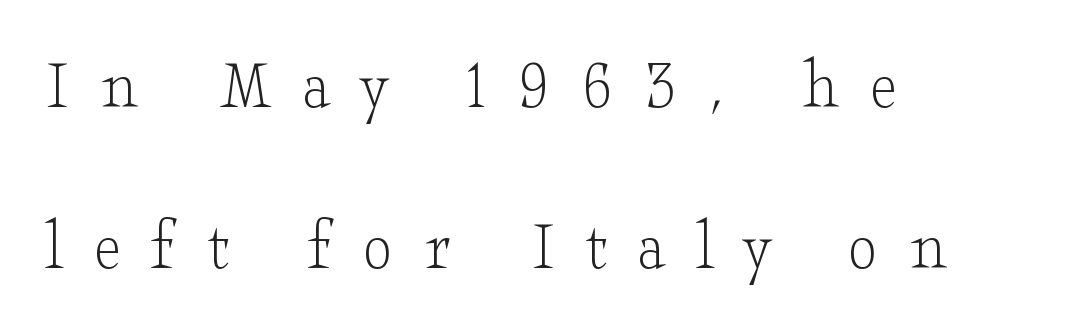
Q: Is the text bold? A: No.
Q: Is the text italic (slanted)? A: No, it is upright.
Q: Is the typeface a serif or a sans-serif typeface? A: Serif.
Q: Is the text underlined? A: No.
Q: How is the paragraph aligned? A: Left-aligned.
Q: Is the spacing between letters normal or unusually wide? A: Unusually wide.
Q: Is the spacing between lines tight, normal or loose? A: Loose.
Q: Width (condensed, normal, or wide)? A: Wide.
Q: Stroke contrast? A: Low.
Q: x-height? A: Small.
Q: Monospaced? A: No.
